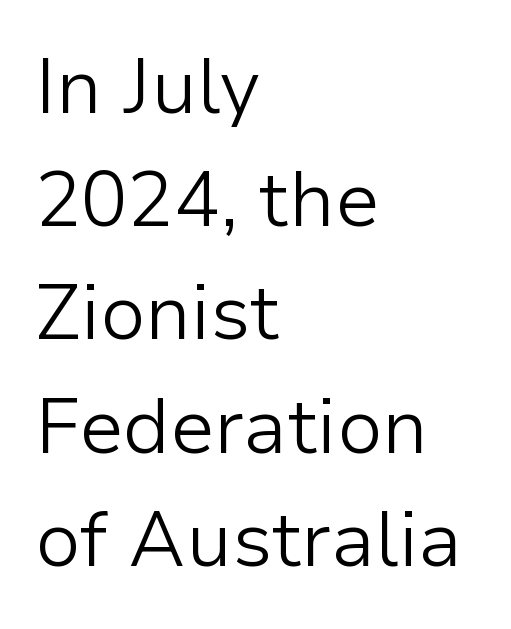
Each word holds together tightly as a unit, with standard inter-letter gaps. A roman cut, with each character standing at attention. Is this a sans? Yes — the strokes have no serifs. The line-height multiplier appears to be the usual default. Horizontal alignment here is leftward, the default for most running prose. Each stroke keeps to a modest, everyday thickness or less.
